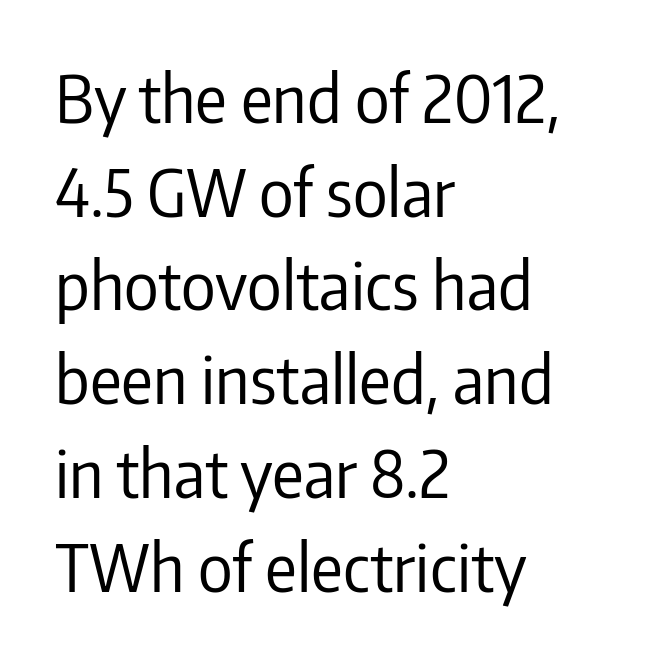
The image shows 66 px regular-weight, condensed sans-serif type, upright; set left-aligned, normal line spacing (1.42x), normal letter spacing, not underlined; low stroke contrast and a medium x-height.
